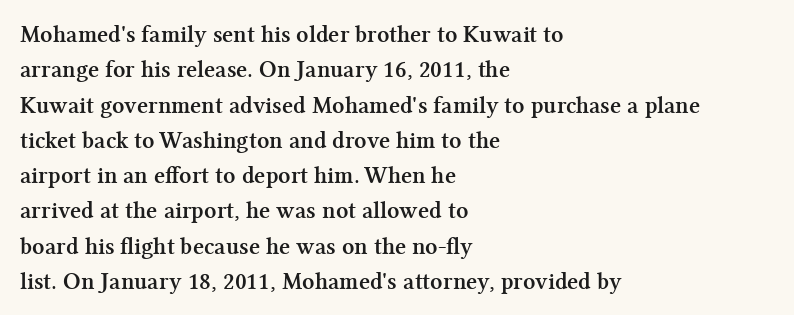
The baseline area is clear. Rendered with straight, roman letterforms. The face used here has the dense, thick strokes of a bold. One-word summary of the alignment: left.
